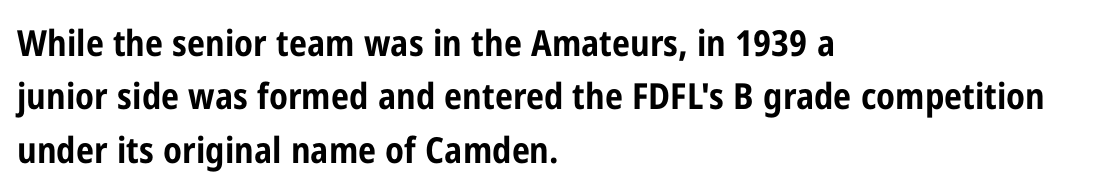
Q: Is the text bold? A: Yes.
Q: Is the text italic (slanted)? A: No, it is upright.
Q: Is the typeface a serif or a sans-serif typeface? A: Sans-serif.
Q: Is the text underlined? A: No.
Q: How is the paragraph aligned? A: Left-aligned.
Q: Is the spacing between letters normal or unusually wide? A: Normal.
Q: Is the spacing between lines tight, normal or loose? A: Normal.
Q: Width (condensed, normal, or wide)? A: Condensed.
Q: Stroke contrast? A: Low.
Q: x-height? A: Medium.
Q: Monospaced? A: No.
